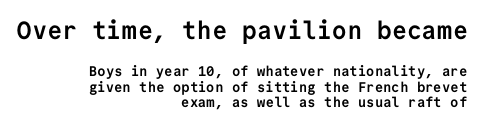
The passage shown has conventional tracking throughout. The passage shown begins with its larger block and ends with its smaller one. The designer dialed line spacing down below the default. You'd pick this weight for a headline — it's a proper bold.
